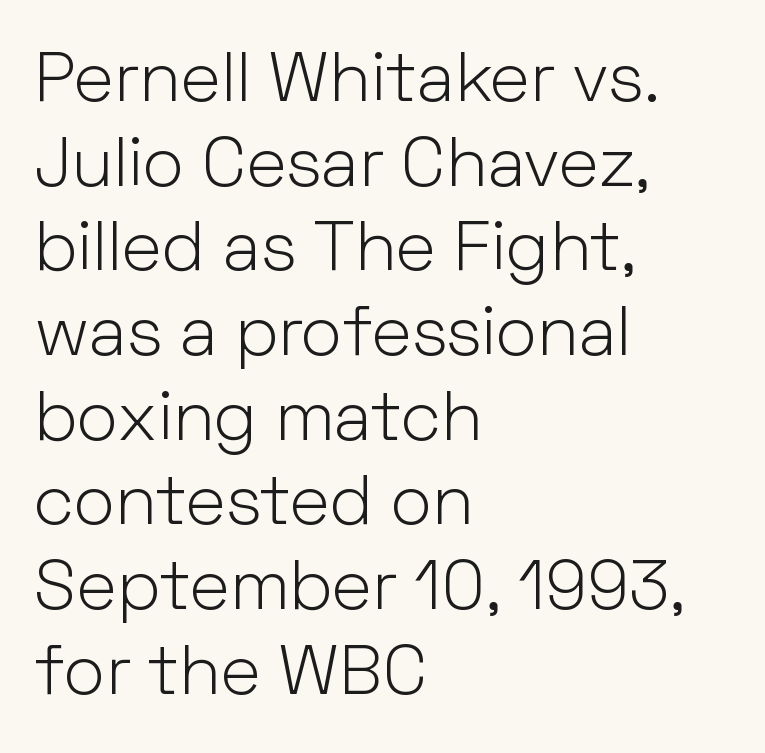
If you drew a ruler down the left edge, every line would touch it. The strokes carry an ordinary text weight at most. When letters stand straight like this, we call the style roman or upright. Note the varied advance widths — an 'i' is clearly narrower than an 'm'. Glyph-to-glyph distance matches everyday printed text. Nothing sits at the stroke ends, so this counts as sans-serif.
